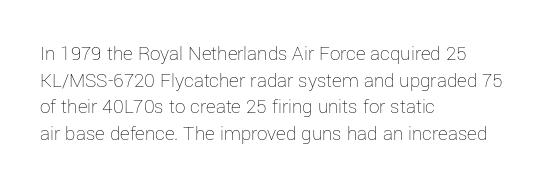
{"italic": "no", "bold": "no", "underline": "no", "align": "left", "line_spacing": "normal", "line_spacing_ratio": 1.27, "letter_spacing": "normal", "letter_spacing_em": 0.0, "glyph_px": 21}
